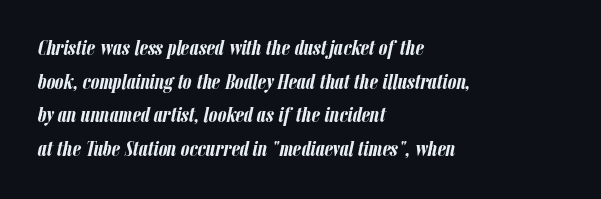
Compared with ordinary roman type, these characters are visibly tilted. Horizontally, the lines are justified to the leading edge only. How would I describe the line gaps? Plain and ordinary. Students, this is bold: see how much ink each stroke carries.
